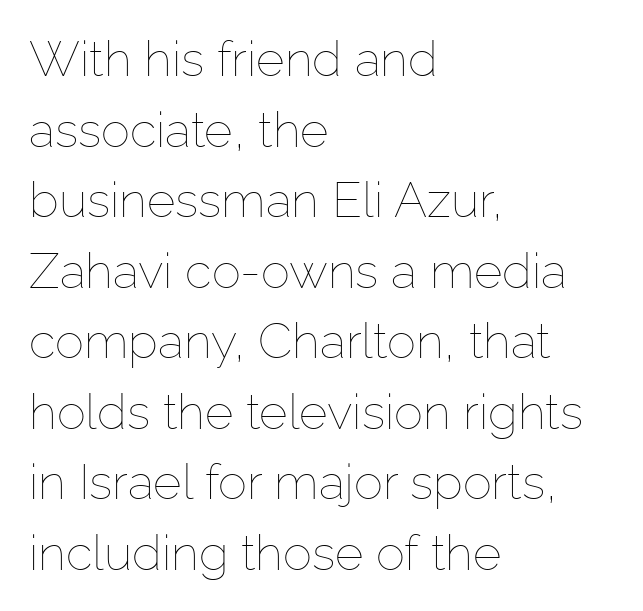
Stroke mass is kept to a normal reading level or below. The tracking reads as untouched default to a designer's eye. Style check: upright. The rendering uses natural spacing where letterforms have individual widths.
